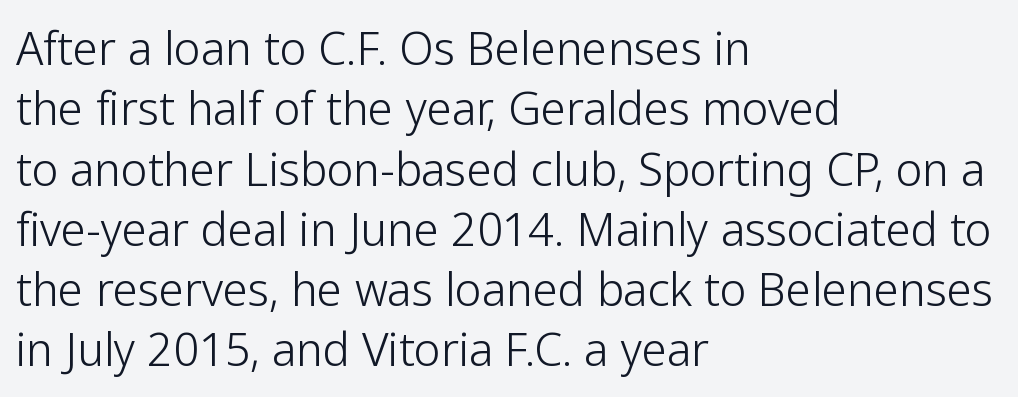
{"serif": "no", "italic": "no", "bold": "no", "weight": "light", "width": "normal", "stroke_contrast": "low", "x_height": "medium", "monospaced": "no", "underline": "no", "align": "left", "line_spacing": "normal", "line_spacing_ratio": 1.34, "letter_spacing": "normal", "letter_spacing_em": 0.0, "glyph_px": 45}
